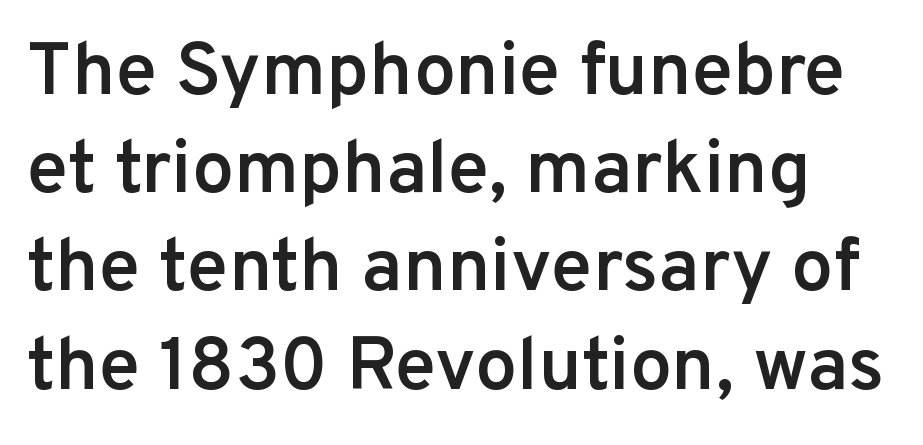
The image shows 75 px semibold sans-serif type, upright; set normal line spacing (1.31x), normal letter spacing, not underlined; low stroke contrast and a medium x-height.
